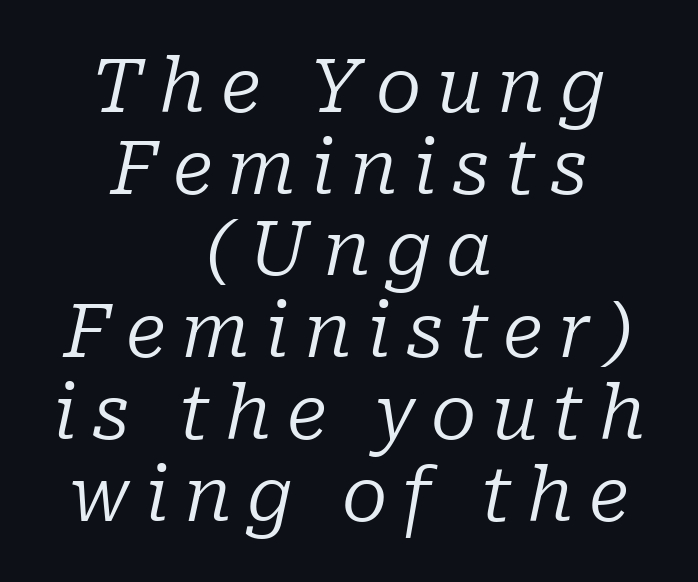
Q: Is the text bold? A: No.
Q: Is the text italic (slanted)? A: Yes, it leans right by about 10 degrees.
Q: Is the typeface a serif or a sans-serif typeface? A: Serif.
Q: Is the text underlined? A: No.
Q: How is the paragraph aligned? A: Centered.
Q: Is the spacing between letters normal or unusually wide? A: Unusually wide.
Q: Is the spacing between lines tight, normal or loose? A: Tight.
Q: Width (condensed, normal, or wide)? A: Normal.
Q: Stroke contrast? A: Low.
Q: x-height? A: Medium.
Q: Monospaced? A: No.
